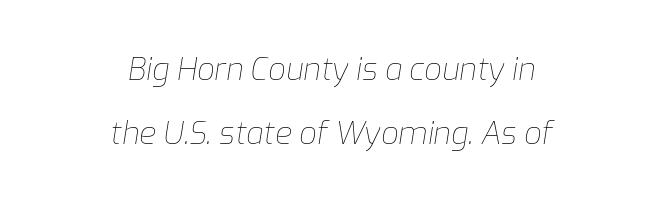
Q: Is the text bold? A: No.
Q: Is the text italic (slanted)? A: Yes, it leans right by about 9 degrees.
Q: Is the text underlined? A: No.
Q: How is the paragraph aligned? A: Centered.
Q: Is the spacing between letters normal or unusually wide? A: Normal.
Q: Is the spacing between lines tight, normal or loose? A: Loose.
Q: Width (condensed, normal, or wide)? A: Normal.
Q: Stroke contrast? A: Low.
Q: x-height? A: Medium.
Q: Monospaced? A: No.
